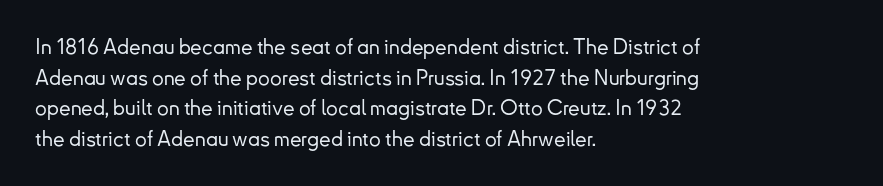
The image shows 21 px text type, upright; set left-aligned, normal line spacing (1.46x), normal letter spacing, not underlined.
